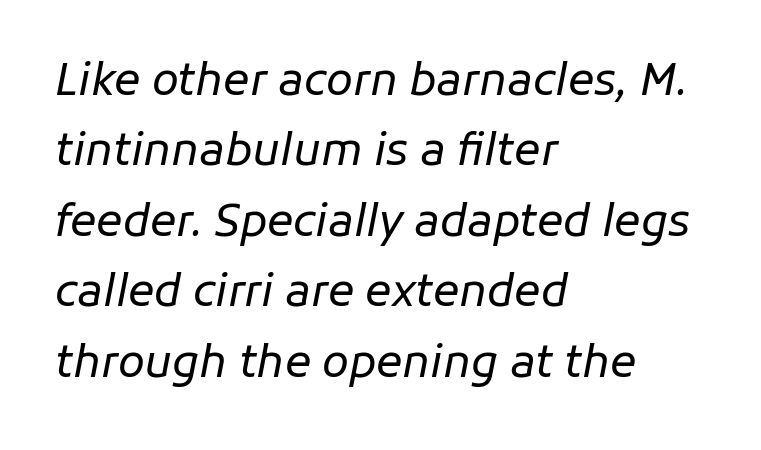
Q: Is the text bold? A: No.
Q: Is the text italic (slanted)? A: Yes, it leans right by about 11 degrees.
Q: Is the text underlined? A: No.
Q: How is the paragraph aligned? A: Left-aligned.
Q: Is the spacing between letters normal or unusually wide? A: Normal.
Q: Is the spacing between lines tight, normal or loose? A: Normal.
Q: Width (condensed, normal, or wide)? A: Normal.
Q: Stroke contrast? A: Low.
Q: x-height? A: Medium.
Q: Monospaced? A: No.
